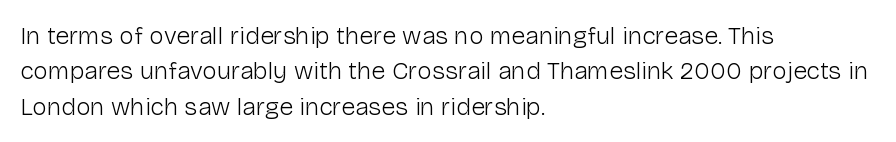
{"italic": "no", "bold": "no", "underline": "no", "align": "left", "line_spacing": "normal", "line_spacing_ratio": 1.42, "letter_spacing": "normal", "letter_spacing_em": 0.0, "glyph_px": 25}
